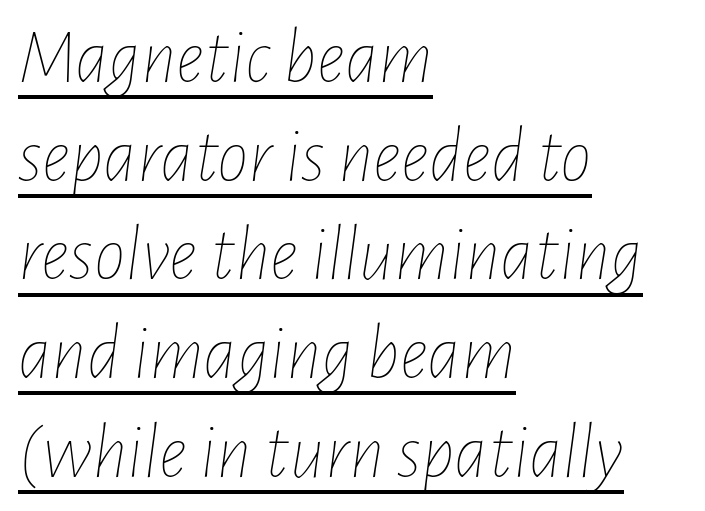
The image shows 79 px thin, condensed type, italic (leaning right); set left-aligned, normal line spacing (1.25x), normal letter spacing, underlined; low stroke contrast and a medium x-height.
